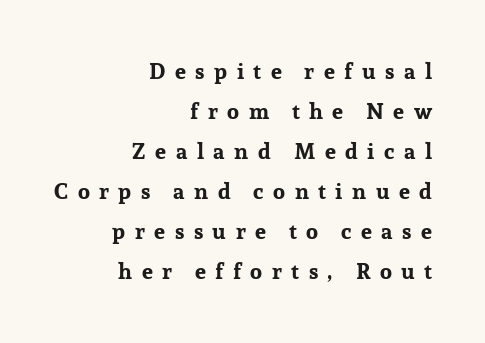
Q: Is the text bold? A: Yes.
Q: Is the text italic (slanted)? A: No, it is upright.
Q: Is the text underlined? A: No.
Q: How is the paragraph aligned? A: Right-aligned.
Q: Is the spacing between letters normal or unusually wide? A: Unusually wide.
